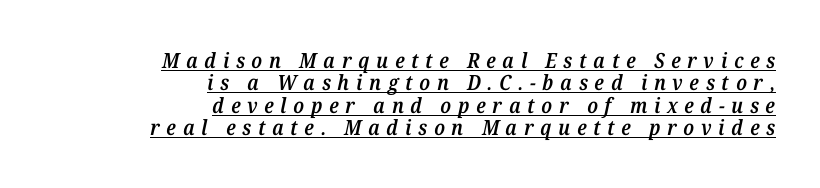
Q: Is the text bold? A: Semi-bold.
Q: Is the text italic (slanted)? A: Yes, it leans right by about 12 degrees.
Q: Is the text underlined? A: Yes.
Q: How is the paragraph aligned? A: Right-aligned.
Q: Is the spacing between letters normal or unusually wide? A: Unusually wide.
Q: Is the spacing between lines tight, normal or loose? A: Tight.
